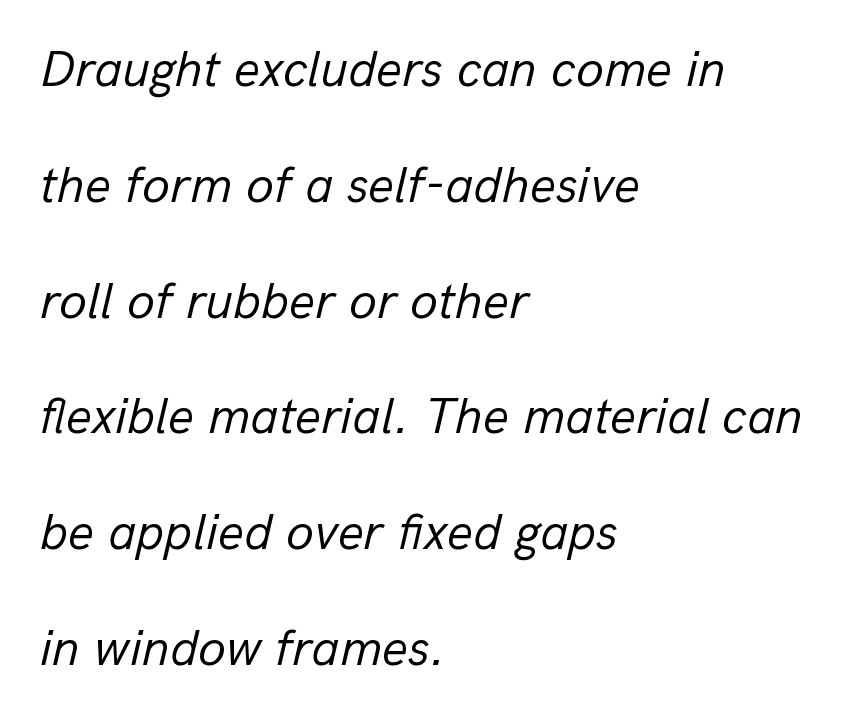
Q: Is the text bold? A: No.
Q: Is the text italic (slanted)? A: Yes, it leans right by about 13 degrees.
Q: Is the text underlined? A: No.
Q: How is the paragraph aligned? A: Left-aligned.
Q: Is the spacing between letters normal or unusually wide? A: Normal.
Q: Is the spacing between lines tight, normal or loose? A: Loose.
Q: Width (condensed, normal, or wide)? A: Normal.
Q: Stroke contrast? A: Low.
Q: x-height? A: Medium.
Q: Monospaced? A: No.
